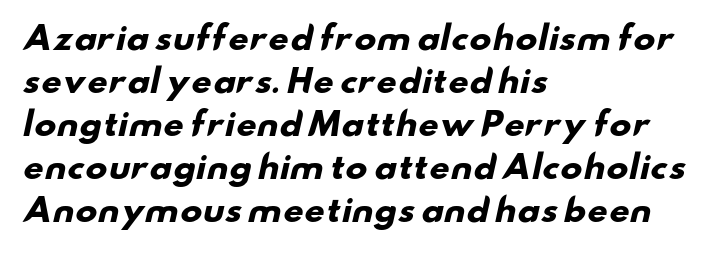
The image shows 32 px heavy, wide sans-serif type; set left-aligned, normal line spacing (1.34x), normal letter spacing, not underlined; low stroke contrast and a small x-height.
